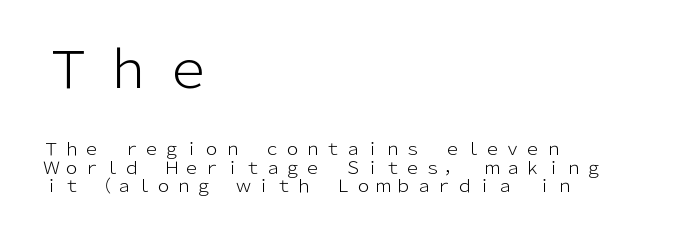
Lines of text with bare space underneath. Quick note: interline space is minimal. The composition opens big and finishes small. Letterform terminals end flat and unadorned throughout the passage. Varying glyph widths throughout — classic text-font behaviour.
